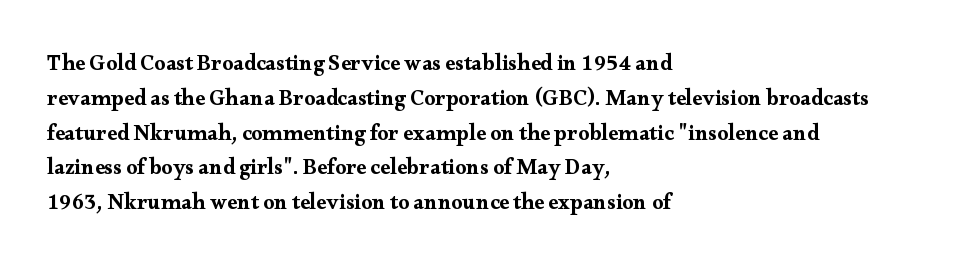
The image shows 22 px text type, upright; set left-aligned, normal line spacing (1.58x), normal letter spacing, not underlined.
